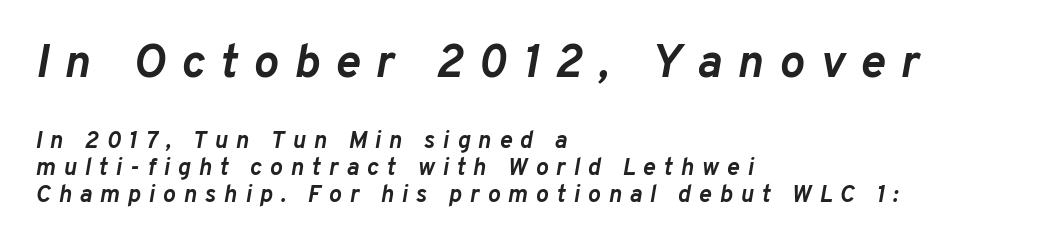
The image shows 47 px semibold type, italic (leaning right); set left-aligned, tight line spacing (1.13x), unusually wide letter spacing (+0.33 em), not underlined; the first (top) block is 1.96x larger; low stroke contrast and a medium x-height.
